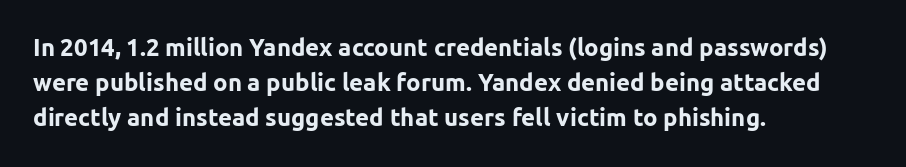
{"italic": "no", "bold": "yes", "underline": "no", "align": "left", "line_spacing": "normal", "line_spacing_ratio": 1.46, "letter_spacing": "normal", "letter_spacing_em": 0.0, "glyph_px": 24}
